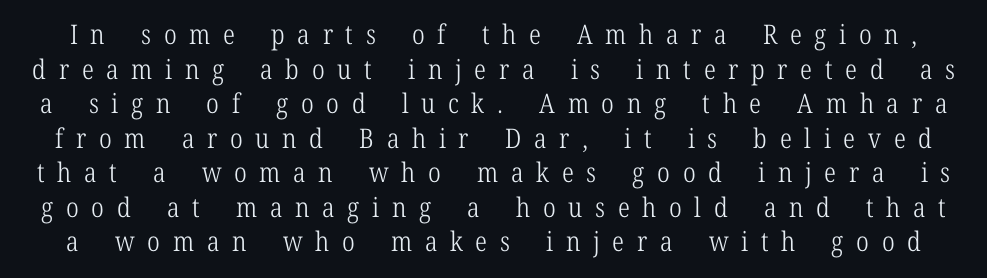
Letters rest on an invisible, unmarked baseline. One glance says typical: line gaps are just what's usual. No extra ink here — the face is not bold. Characters follow at a spacing far wider than the type designer built in. The typography opts for an upright posture over an oblique one.
